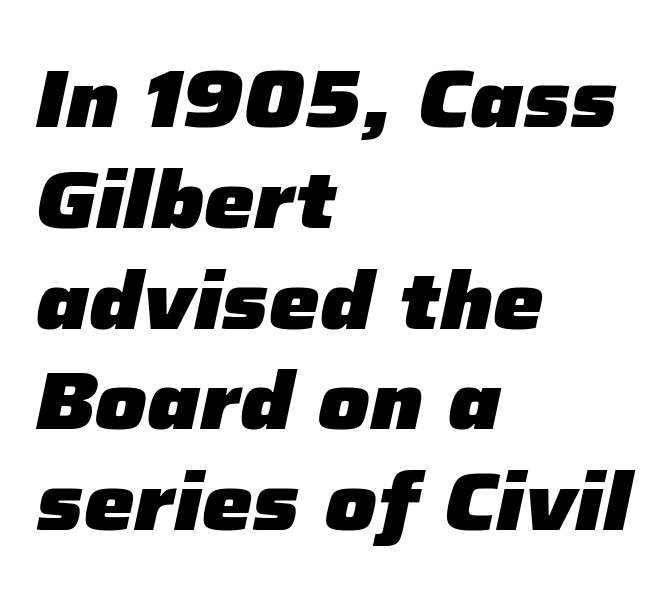
{"italic": "yes", "lean": "right", "slant_degrees": 12, "bold": "yes", "weight": "heavy", "width": "normal", "stroke_contrast": "low", "x_height": "medium", "monospaced": "no", "underline": "no", "align": "left", "line_spacing": "normal", "line_spacing_ratio": 1.26, "letter_spacing": "normal", "letter_spacing_em": 0.0, "glyph_px": 80}
